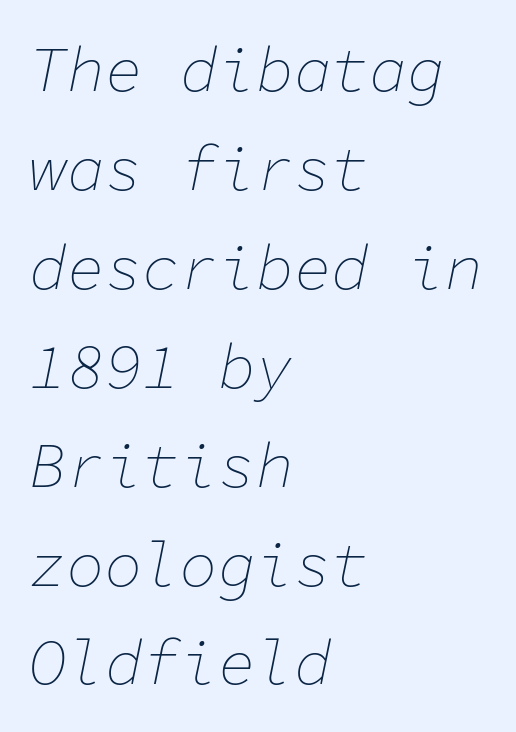
Q: Is the text bold? A: No.
Q: Is the text italic (slanted)? A: Yes, it leans right by about 11 degrees.
Q: Is the text underlined? A: No.
Q: How is the paragraph aligned? A: Left-aligned.
Q: Is the spacing between letters normal or unusually wide? A: Normal.
Q: Is the spacing between lines tight, normal or loose? A: Normal.
Q: Width (condensed, normal, or wide)? A: Normal.
Q: Stroke contrast? A: Low.
Q: x-height? A: Medium.
Q: Monospaced? A: Yes.
